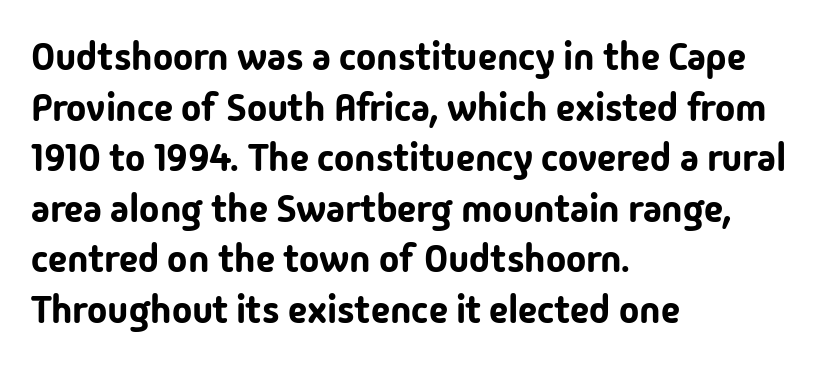
Q: Is the text italic (slanted)? A: No, it is upright.
Q: Is the typeface a serif or a sans-serif typeface? A: Sans-serif.
Q: Is the text underlined? A: No.
Q: How is the paragraph aligned? A: Left-aligned.
Q: Is the spacing between letters normal or unusually wide? A: Normal.
Q: Is the spacing between lines tight, normal or loose? A: Normal.
Q: Width (condensed, normal, or wide)? A: Normal.
Q: Stroke contrast? A: Low.
Q: x-height? A: Medium.
Q: Monospaced? A: No.
